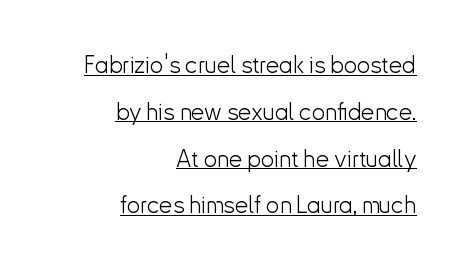
The image shows 24 px text type, upright; set right-aligned, loose line spacing (1.95x), normal letter spacing, underlined.
